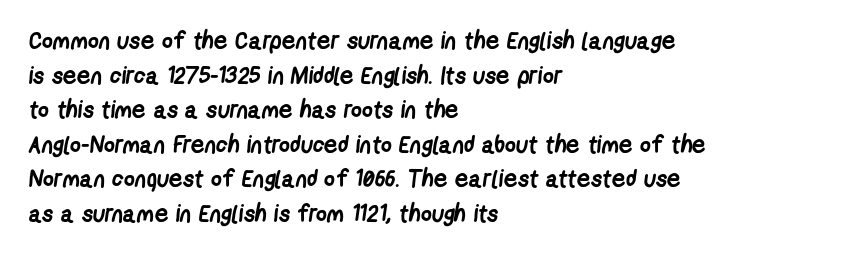
Q: Is the text bold? A: Yes.
Q: Is the text underlined? A: No.
Q: How is the paragraph aligned? A: Left-aligned.
Q: Is the spacing between letters normal or unusually wide? A: Normal.
Q: Is the spacing between lines tight, normal or loose? A: Normal.
